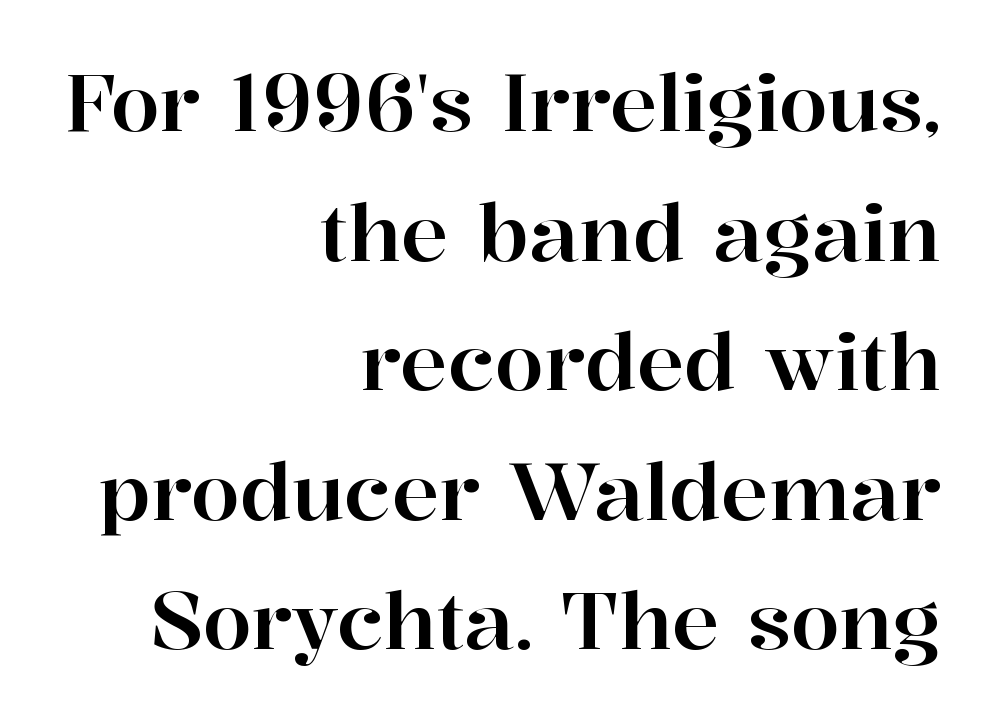
The image shows 79 px serif type, upright; set right-aligned, normal line spacing (1.64x), normal letter spacing, not underlined; high stroke contrast and a medium x-height.
